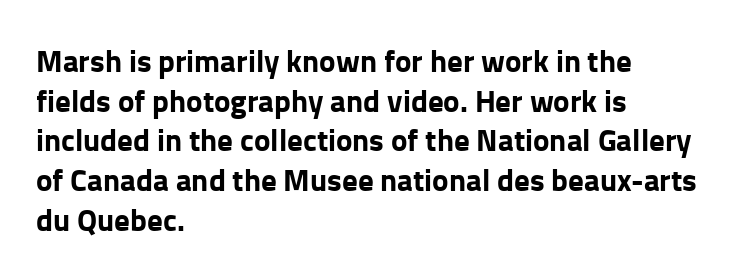
{"serif": "no", "italic": "no", "bold": "yes", "weight": "bold", "width": "normal", "stroke_contrast": "low", "x_height": "medium", "monospaced": "no", "underline": "no", "align": "left", "line_spacing": "normal", "line_spacing_ratio": 1.28, "letter_spacing": "normal", "letter_spacing_em": 0.0, "glyph_px": 31}
